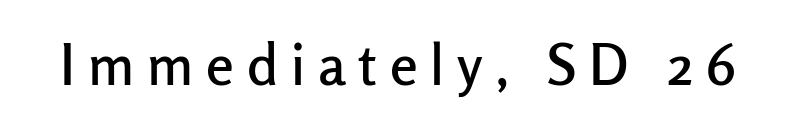
Q: Is the text italic (slanted)? A: No, it is upright.
Q: Is the typeface a serif or a sans-serif typeface? A: Sans-serif.
Q: Is the text underlined? A: No.
Q: Is the spacing between letters normal or unusually wide? A: Unusually wide.
Q: Width (condensed, normal, or wide)? A: Normal.
Q: Stroke contrast? A: Low.
Q: x-height? A: Medium.
Q: Monospaced? A: No.
